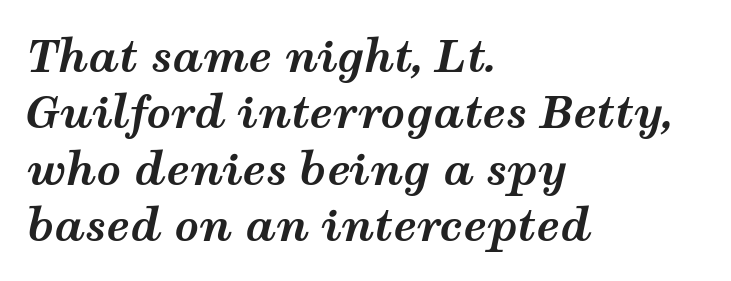
Q: Is the text bold? A: Yes.
Q: Is the text italic (slanted)? A: Yes, it leans right by about 12 degrees.
Q: Is the text underlined? A: No.
Q: How is the paragraph aligned? A: Left-aligned.
Q: Is the spacing between letters normal or unusually wide? A: Normal.
Q: Is the spacing between lines tight, normal or loose? A: Normal.
Q: Width (condensed, normal, or wide)? A: Wide.
Q: Stroke contrast? A: Medium.
Q: x-height? A: Medium.
Q: Monospaced? A: No.
